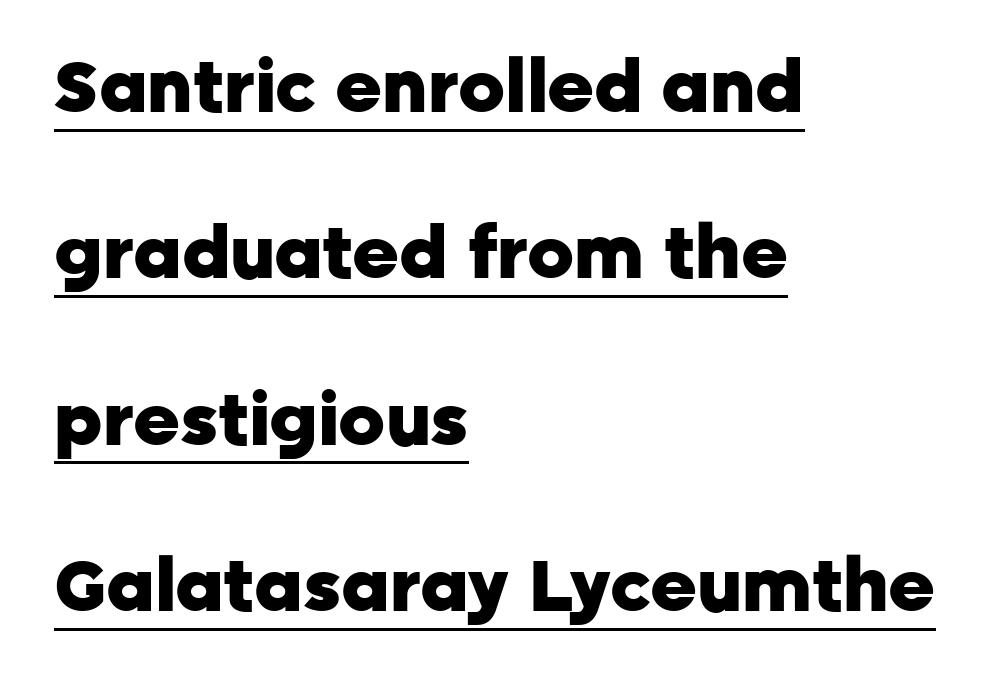
The setting favours the left margin, as ordinary paragraphs usually do. Baseline-to-baseline distance is far greater than the letter height. A typesetter would call this zero additional tracking. Does the weight exceed regular? Yes, all the way to bold. To sum up the face: it is a sans, with no serifs.
